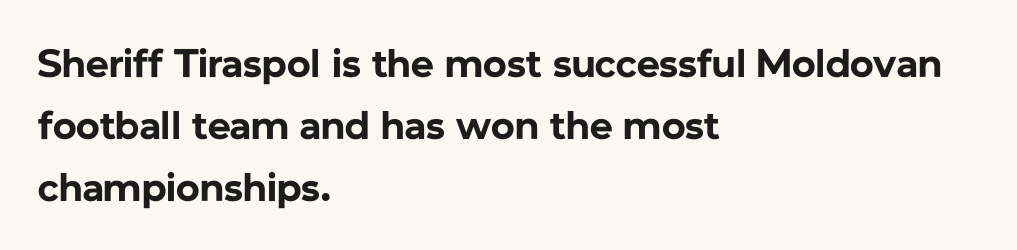
Italic? Not at all — the glyphs are vertical. What weight is shown? A full bold with thick strokes. In terms of leading, this rendering sits right in the middle. Quick note: underline off. Caption: multi-line text, flush left, ragged right. The rendering uses natural spacing where letterforms have individual widths.
